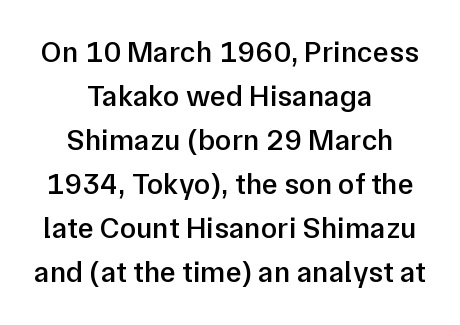
The image shows 30 px semibold sans-serif type, upright; set centered, normal line spacing (1.47x), normal letter spacing, not underlined; low stroke contrast and a medium x-height.
